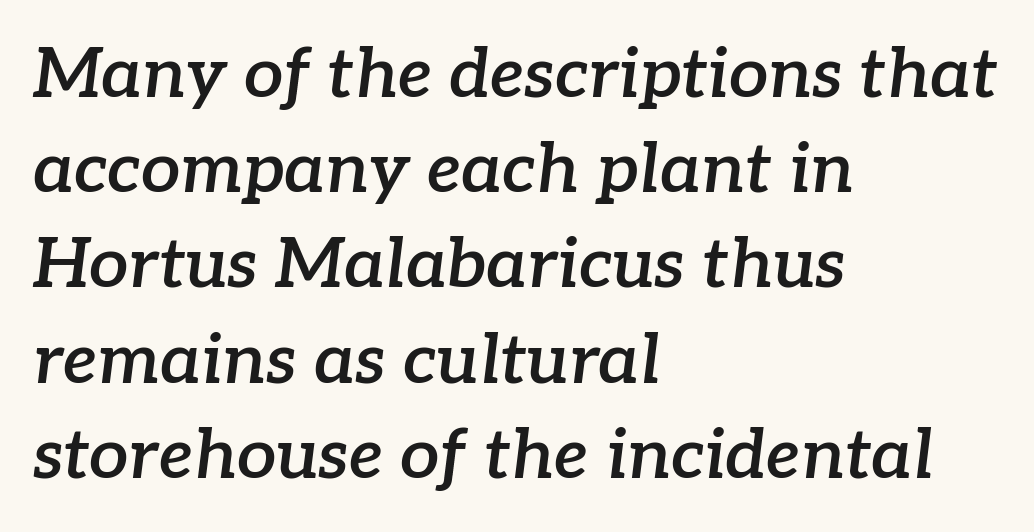
Q: Is the text bold? A: Semi-bold.
Q: Is the text italic (slanted)? A: Yes, it leans right by about 7 degrees.
Q: Is the typeface a serif or a sans-serif typeface? A: Serif.
Q: Is the text underlined? A: No.
Q: How is the paragraph aligned? A: Left-aligned.
Q: Is the spacing between letters normal or unusually wide? A: Normal.
Q: Is the spacing between lines tight, normal or loose? A: Normal.
Q: Width (condensed, normal, or wide)? A: Normal.
Q: Stroke contrast? A: Low.
Q: x-height? A: Medium.
Q: Monospaced? A: No.
